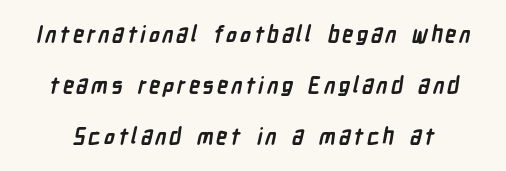
{"bold": "yes", "underline": "no", "line_spacing": "loose", "line_spacing_ratio": 2.31, "glyph_px": 22}
